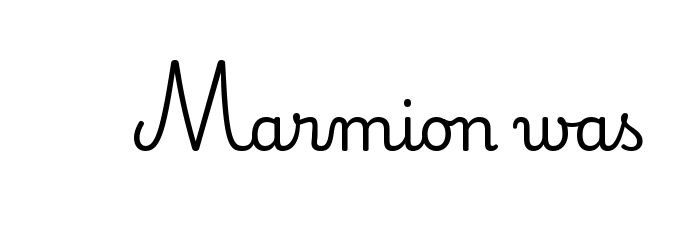
{"serif": "no", "italic": "no", "bold": "no", "weight": "regular", "width": "normal", "stroke_contrast": "low", "x_height": "small", "monospaced": "no", "underline": "no", "letter_spacing": "normal", "letter_spacing_em": 0.0, "glyph_px": 63}
